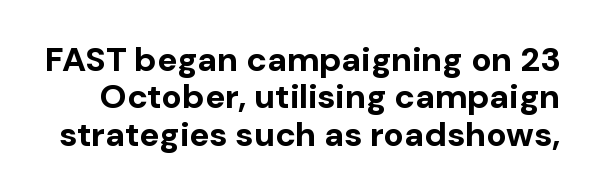
{"serif": "no", "italic": "no", "bold": "yes", "weight": "bold", "width": "normal", "stroke_contrast": "low", "x_height": "medium", "monospaced": "no", "underline": "no", "line_spacing": "tight", "line_spacing_ratio": 1.1, "letter_spacing": "normal", "letter_spacing_em": 0.0, "glyph_px": 34}
